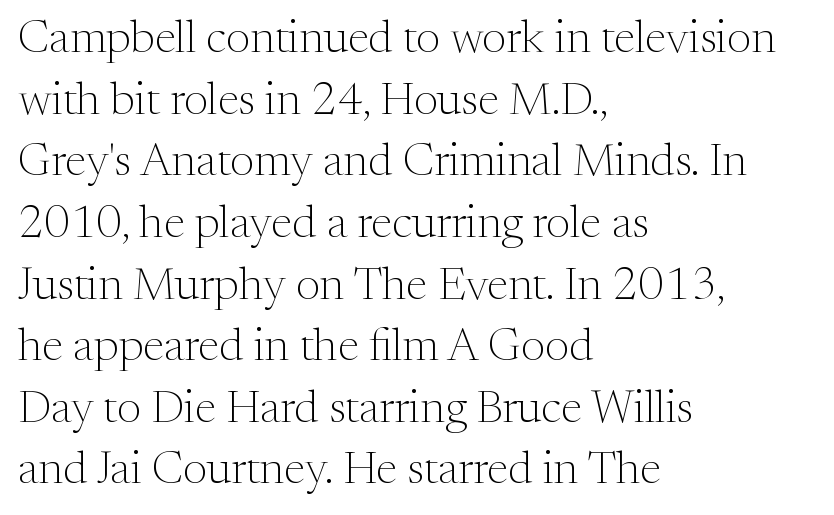
Underlining? Definitely not there. Ordinary non-slanted type is in use. The cut favours lightness, reaching ordinary text weight at its darkest. The passage shown is typed in a proportional face where columns would drift. A normal amount of white space separates one row of letters from the next.
